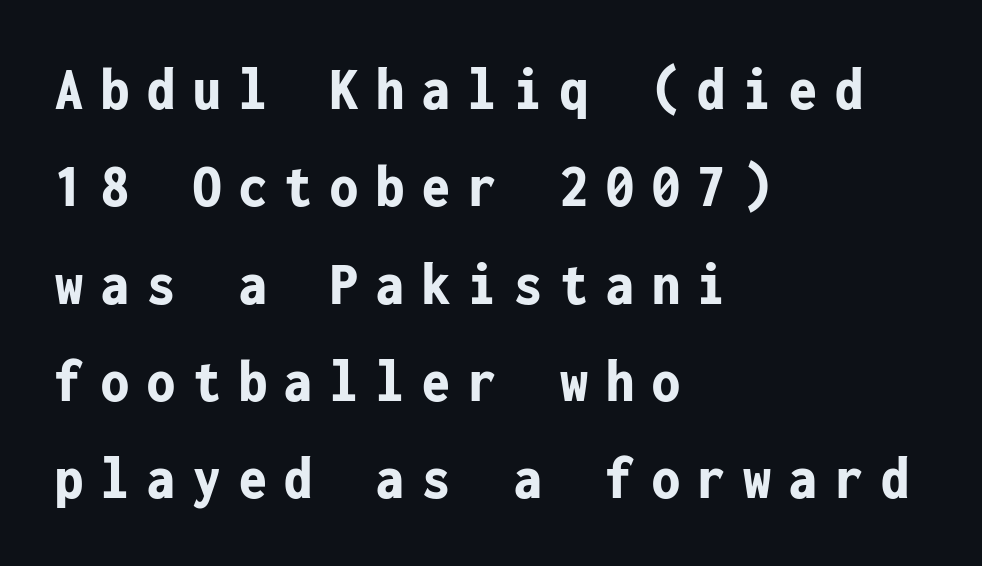
The image shows 62 px bold, condensed sans-serif type, upright, monospaced; set left-aligned, normal line spacing (1.57x), unusually wide letter spacing (+0.29 em), not underlined; low stroke contrast and a medium x-height.
